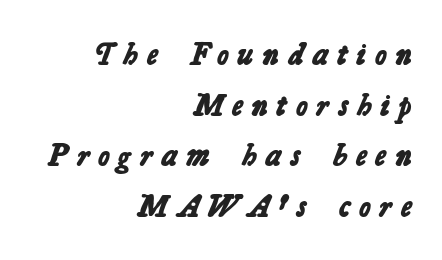
{"serif": "no", "bold": "yes", "weight": "bold", "width": "normal", "stroke_contrast": "low", "x_height": "medium", "monospaced": "no", "underline": "no", "align": "right", "line_spacing": "normal", "line_spacing_ratio": 1.58, "letter_spacing": "wide", "letter_spacing_em": 0.28, "glyph_px": 32}
